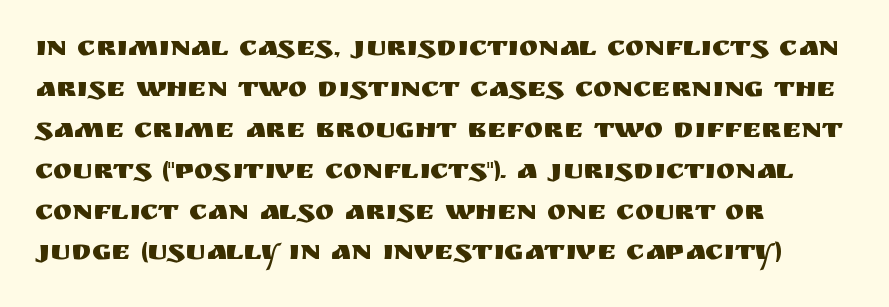
{"serif": "no", "italic": "no", "width": "normal", "stroke_contrast": "medium", "x_height": "large", "monospaced": "no", "underline": "no", "align": "left", "line_spacing": "normal", "line_spacing_ratio": 1.41, "letter_spacing": "normal", "letter_spacing_em": 0.0, "glyph_px": 29}
